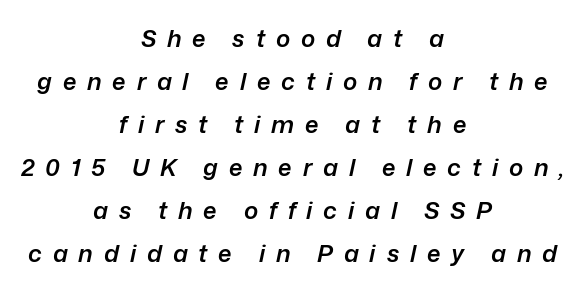
{"italic": "yes", "lean": "right", "slant_degrees": 12, "bold": "semi", "underline": "no", "align": "center", "line_spacing_ratio": 1.79, "letter_spacing": "wide", "letter_spacing_em": 0.45, "glyph_px": 24}
